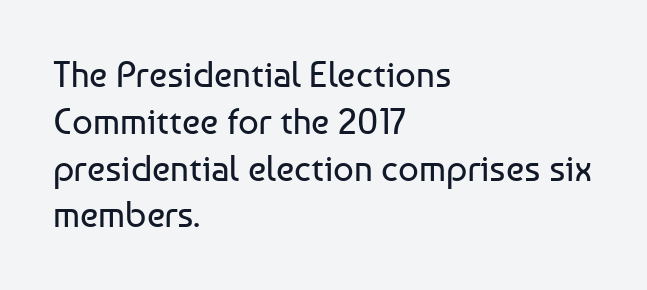
{"serif": "no", "italic": "no", "bold": "no", "weight": "regular", "width": "normal", "stroke_contrast": "low", "x_height": "medium", "monospaced": "no", "underline": "no", "align": "left", "line_spacing": "normal", "line_spacing_ratio": 1.3, "letter_spacing": "normal", "letter_spacing_em": 0.0, "glyph_px": 36}
